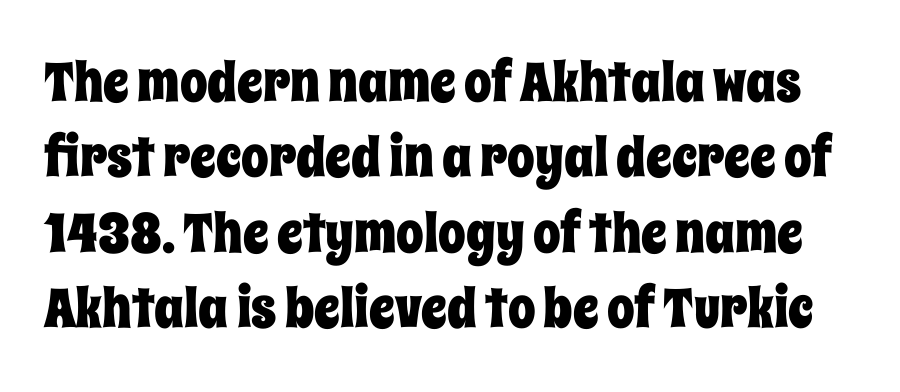
Q: Is the text italic (slanted)? A: No, it is upright.
Q: Is the text underlined? A: No.
Q: Is the spacing between letters normal or unusually wide? A: Normal.
Q: Is the spacing between lines tight, normal or loose? A: Normal.
Q: Width (condensed, normal, or wide)? A: Condensed.
Q: Stroke contrast? A: Low.
Q: x-height? A: Large.
Q: Monospaced? A: No.
